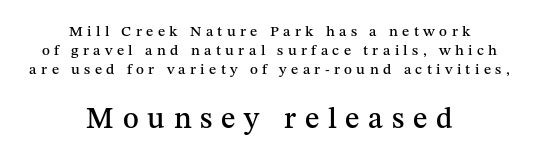
Posture: vertical. Regarding leading, the lines here are spaced in the standard way. These lines have a slow, spaced-out rhythm from letter to letter. Type size steps up from the first block to the second. Serifs: yes, visible at the terminals of the letterforms. The paragraph shown floats in the horizontal middle.
